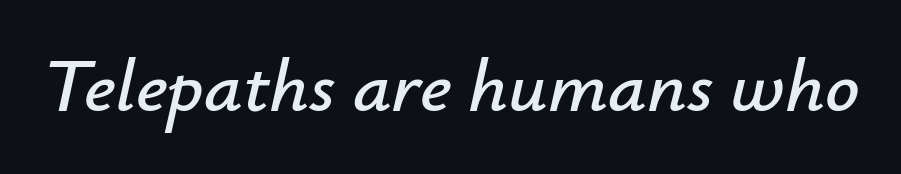
The image shows 76 px text type, italic (leaning right); set normal letter spacing, not underlined; low stroke contrast and a small x-height.
